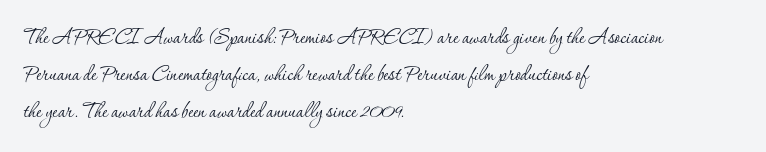
Rule under the text: the space is simply empty. The tracking reads as untouched default to a designer's eye. Compared with a typical body face, this is equally light or lighter still. A student would call this left alignment; a typographer would say flush left, rag right. The rows are spaced the way most documents space them.
